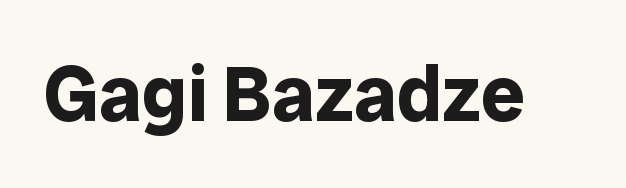
{"serif": "no", "italic": "no", "bold": "yes", "weight": "bold", "width": "normal", "stroke_contrast": "low", "x_height": "medium", "monospaced": "no", "underline": "no", "letter_spacing": "normal", "letter_spacing_em": 0.0, "glyph_px": 78}
